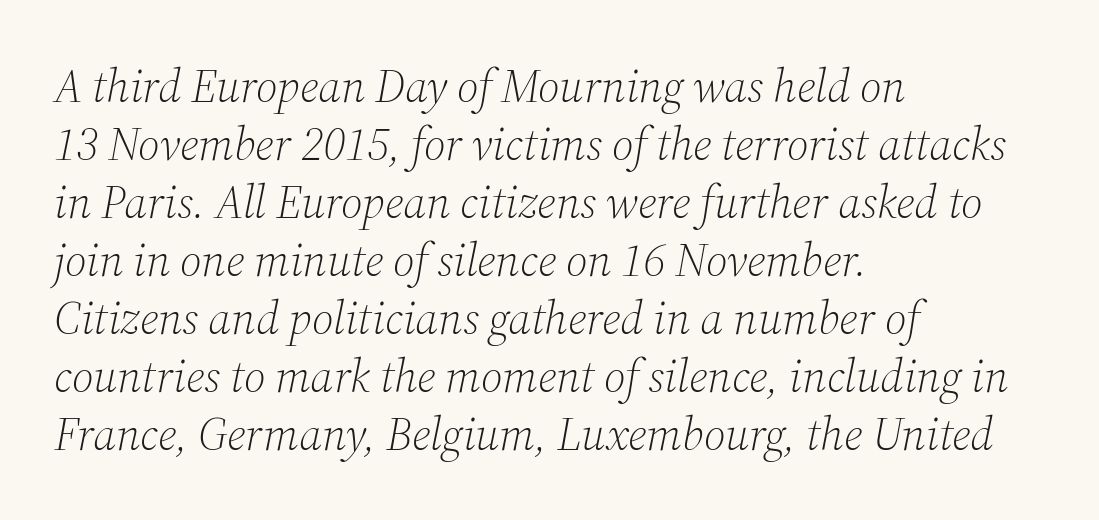
The image shows 46 px light serif type, italic (leaning right); set left-aligned, normal line spacing (1.26x), normal letter spacing, not underlined; medium stroke contrast and a medium x-height.
